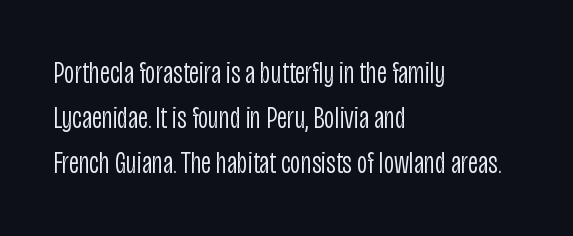
Letter spacing: default. The typesetter chose a ragged-right arrangement here. These lines are rendered in a variable-pitch font. Does the type have serifs? No, each stem ends abruptly.
